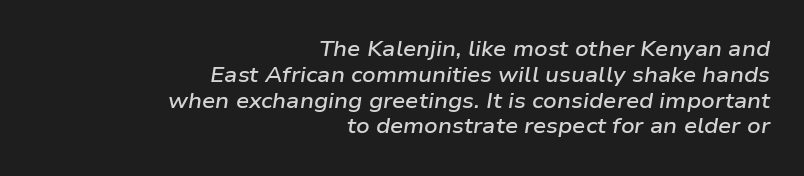
Q: Is the text bold? A: Semi-bold.
Q: Is the text italic (slanted)? A: Yes, it leans right by about 9 degrees.
Q: Is the text underlined? A: No.
Q: How is the paragraph aligned? A: Right-aligned.
Q: Is the spacing between letters normal or unusually wide? A: Normal.
